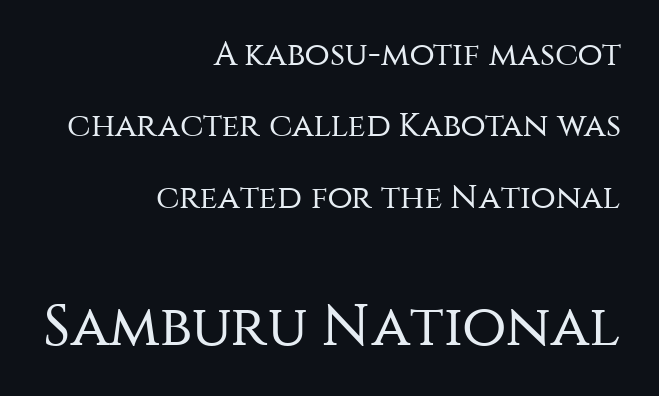
{"serif": "no", "italic": "no", "bold": "no", "weight": "regular", "width": "normal", "stroke_contrast": "medium", "x_height": "large", "monospaced": "no", "underline": "no", "align": "right", "line_spacing": "loose", "line_spacing_ratio": 2.16, "letter_spacing": "normal", "letter_spacing_em": 0.0, "larger_block": "second", "size_ratio": 1.76, "glyph_px": 58}
